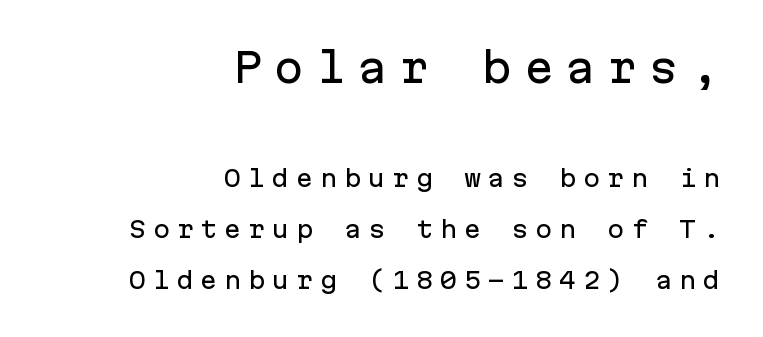
The image shows 40 px sans-serif type, upright, monospaced; set right-aligned, loose line spacing (2.22x), unusually wide letter spacing (+0.29 em), not underlined; the first (top) block is 1.74x larger; low stroke contrast and a medium x-height.
